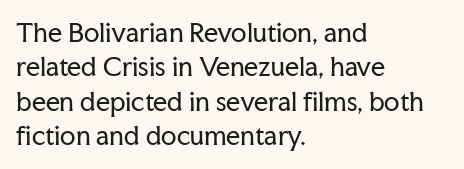
Spacing between characters is what you'd get straight out of the box. The passage shown is not underscored anywhere. The lines in this sample share a left origin and differ only in where they stop. The lines sit at an ordinary, default distance from one another. Is the type heavy? It reads as light-to-regular instead.
